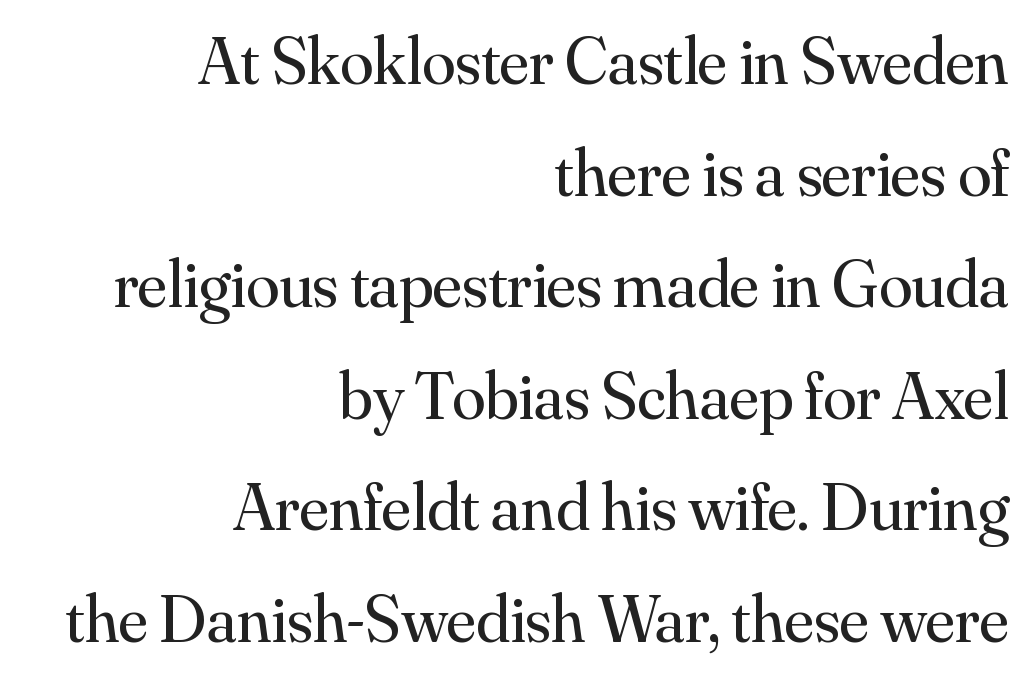
The image shows 68 px regular-weight serif type, upright; set right-aligned, normal line spacing (1.64x), normal letter spacing, not underlined; medium stroke contrast and a small x-height.
